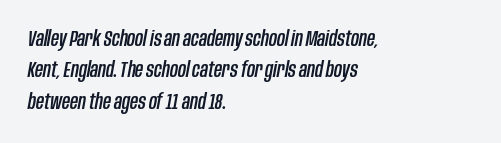
The image shows 22 px text type, italic (leaning right); set left-aligned, normal line spacing (1.43x), normal letter spacing, not underlined.
